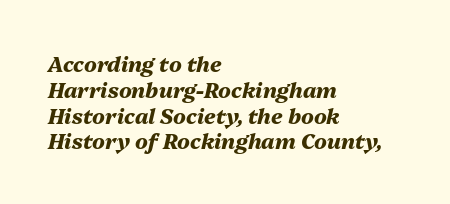
{"italic": "yes", "lean": "right", "slant_degrees": 13, "bold": "yes", "underline": "no", "align": "left", "line_spacing_ratio": 1.23, "letter_spacing": "normal", "letter_spacing_em": 0.0, "glyph_px": 21}
